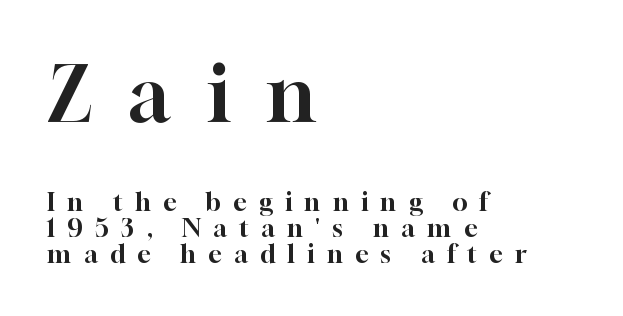
Q: Is the text italic (slanted)? A: No, it is upright.
Q: Is the typeface a serif or a sans-serif typeface? A: Serif.
Q: Is the text underlined? A: No.
Q: How is the paragraph aligned? A: Left-aligned.
Q: Is the spacing between letters normal or unusually wide? A: Unusually wide.
Q: Is the spacing between lines tight, normal or loose? A: Tight.
Q: Which block of text is set in a larger size, the first (top) or the second (bottom)? A: The first (top) one.
Q: Width (condensed, normal, or wide)? A: Normal.
Q: Stroke contrast? A: High.
Q: x-height? A: Medium.
Q: Monospaced? A: No.
